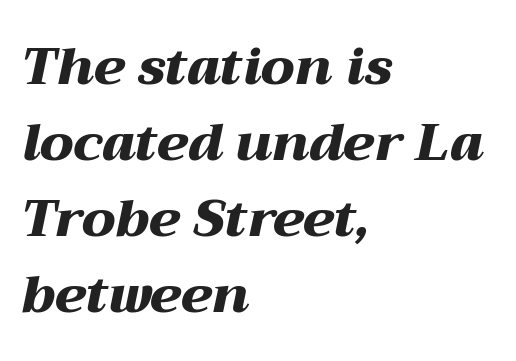
Q: Is the text bold? A: Yes.
Q: Is the text italic (slanted)? A: Yes, it leans right by about 12 degrees.
Q: Is the text underlined? A: No.
Q: How is the paragraph aligned? A: Left-aligned.
Q: Is the spacing between letters normal or unusually wide? A: Normal.
Q: Is the spacing between lines tight, normal or loose? A: Normal.
Q: Width (condensed, normal, or wide)? A: Wide.
Q: Stroke contrast? A: Medium.
Q: x-height? A: Medium.
Q: Monospaced? A: No.
